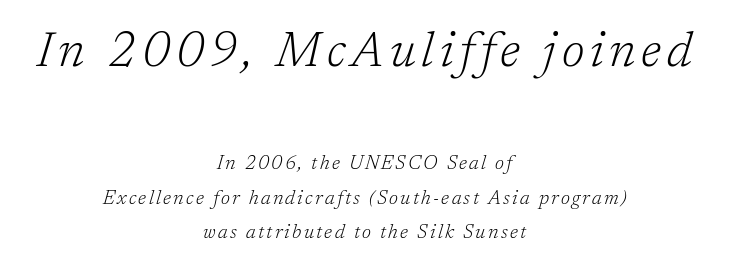
This is not heavy type; no bold has been used. Rendered with sloped, italic letterforms. Casual observation: everything's sitting right in the middle. The font family rendered here belongs to the serif group.
